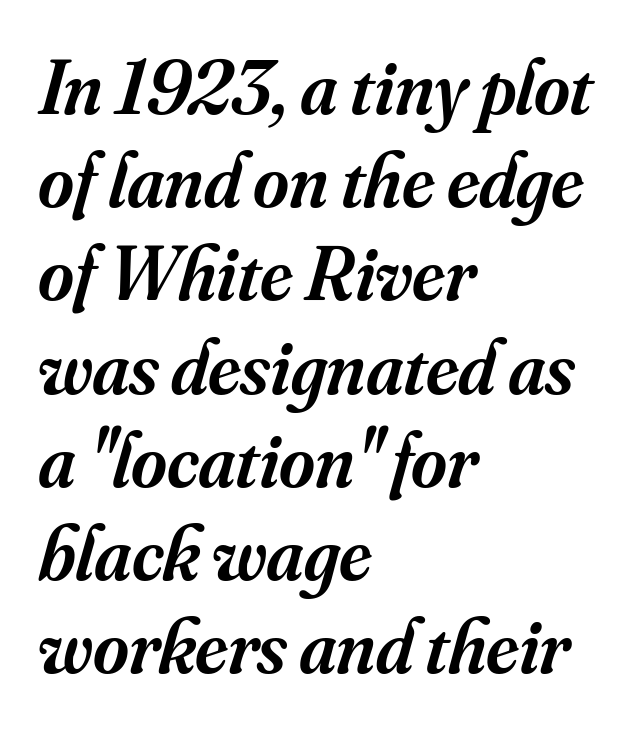
Q: Is the text bold? A: Semi-bold.
Q: Is the text italic (slanted)? A: Yes, it leans right by about 16 degrees.
Q: Is the typeface a serif or a sans-serif typeface? A: Serif.
Q: Is the text underlined? A: No.
Q: How is the paragraph aligned? A: Left-aligned.
Q: Is the spacing between letters normal or unusually wide? A: Normal.
Q: Width (condensed, normal, or wide)? A: Normal.
Q: Stroke contrast? A: Medium.
Q: x-height? A: Small.
Q: Monospaced? A: No.
